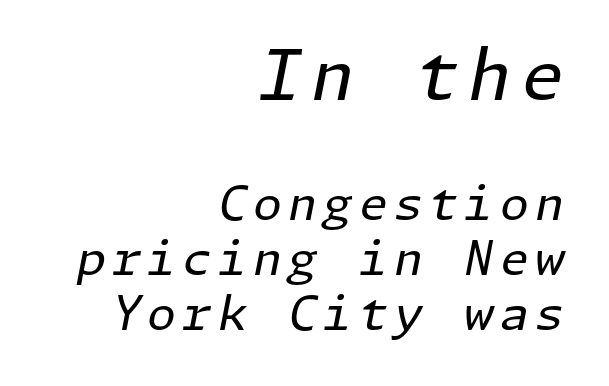
Nobody drew a line under any word here. Which chunk is bigger? The first one — the top block dwarfs the bottom. Teacher's note: observe the even right margin — that is flush-right alignment. The axis of the letterforms is tilted away from vertical. Is this a heavy cut? Hardly; it is regular or lighter.
